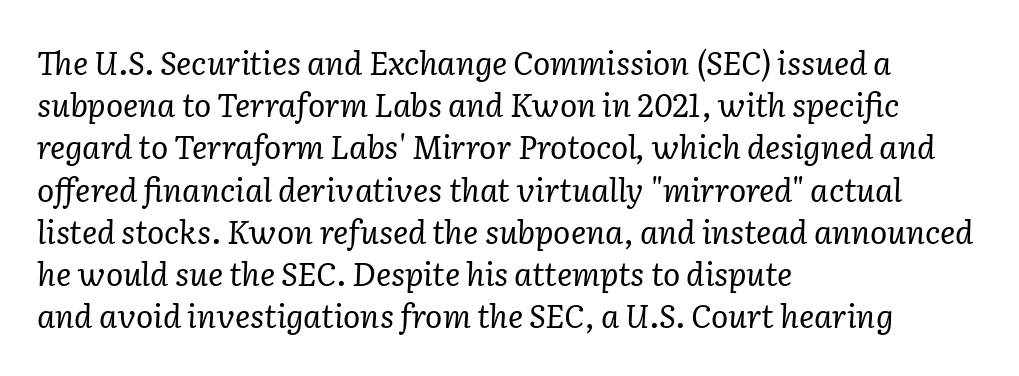
Q: Is the text bold? A: No.
Q: Is the text italic (slanted)? A: Yes, it leans right by about 2 degrees.
Q: Is the typeface a serif or a sans-serif typeface? A: Serif.
Q: Is the text underlined? A: No.
Q: How is the paragraph aligned? A: Left-aligned.
Q: Is the spacing between letters normal or unusually wide? A: Normal.
Q: Is the spacing between lines tight, normal or loose? A: Normal.
Q: Width (condensed, normal, or wide)? A: Normal.
Q: Stroke contrast? A: Low.
Q: x-height? A: Medium.
Q: Monospaced? A: No.
